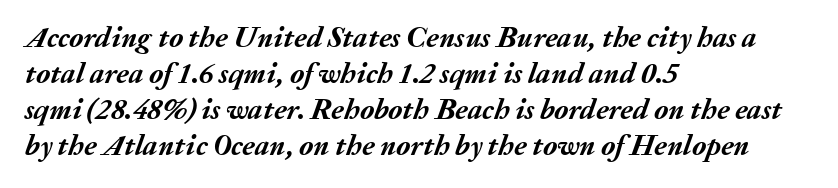
The image shows 29 px semibold type, italic (leaning right); set left-aligned, line spacing 1.24x, normal letter spacing, not underlined; medium stroke contrast and a medium x-height.
